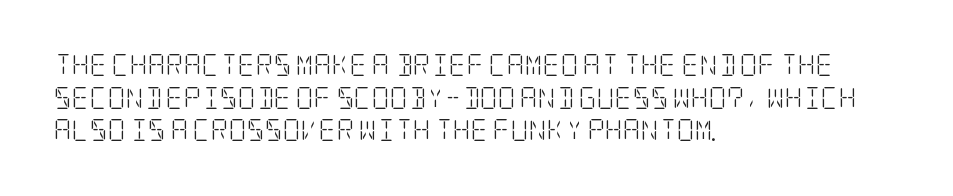
Rows of type keep a routine distance in the vertical direction. The space beneath each line is pristine and unruled. Which margin do the lines hug? The left one — the right edge is uneven. The letterforms sit shoulder to shoulder at normal distance.
